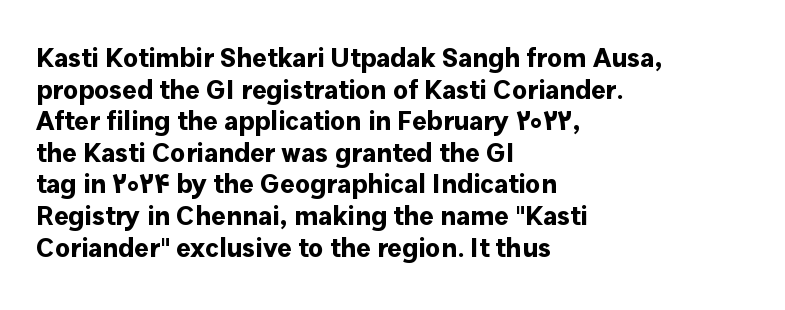
Decoration check: the copy has no underline. Line beginnings align vertically; line endings do not. Is there any slant? The stems are plumb. Short note: letters normally spaced. Summary of weight: heavy, a full bold.
